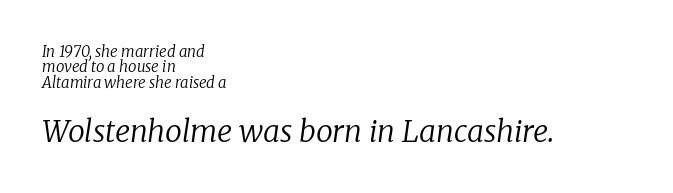
Q: Is the text bold? A: No.
Q: Is the text italic (slanted)? A: Yes, it leans right by about 8 degrees.
Q: Is the typeface a serif or a sans-serif typeface? A: Serif.
Q: Is the text underlined? A: No.
Q: How is the paragraph aligned? A: Left-aligned.
Q: Is the spacing between letters normal or unusually wide? A: Normal.
Q: Is the spacing between lines tight, normal or loose? A: Tight.
Q: Which block of text is set in a larger size, the first (top) or the second (bottom)? A: The second (bottom) one.
Q: Width (condensed, normal, or wide)? A: Normal.
Q: Stroke contrast? A: Low.
Q: x-height? A: Medium.
Q: Monospaced? A: No.
